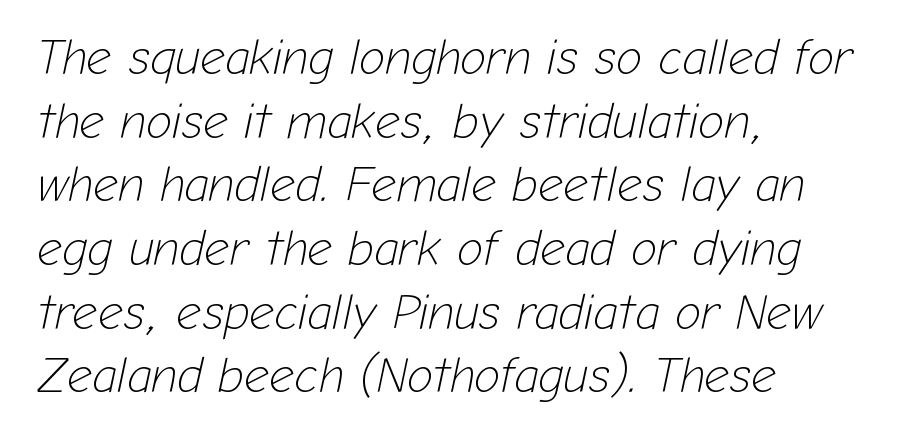
Q: Is the text bold? A: No.
Q: Is the text italic (slanted)? A: Yes, it leans right by about 12 degrees.
Q: Is the text underlined? A: No.
Q: How is the paragraph aligned? A: Left-aligned.
Q: Is the spacing between letters normal or unusually wide? A: Normal.
Q: Is the spacing between lines tight, normal or loose? A: Normal.
Q: Width (condensed, normal, or wide)? A: Normal.
Q: Stroke contrast? A: Low.
Q: x-height? A: Medium.
Q: Monospaced? A: No.
